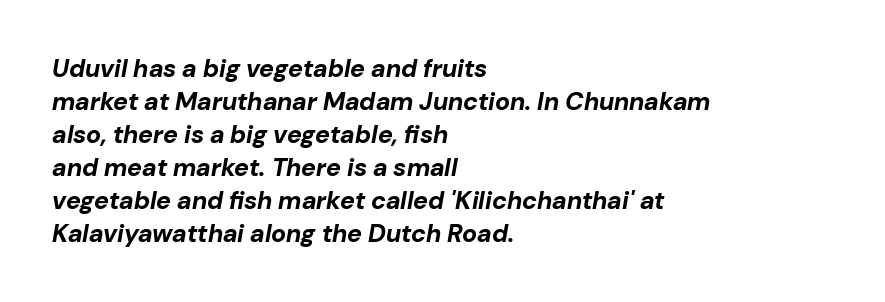
{"italic": "yes", "lean": "right", "slant_degrees": 10, "bold": "yes", "underline": "no", "align": "left", "line_spacing": "normal", "line_spacing_ratio": 1.32, "letter_spacing": "normal", "letter_spacing_em": 0.0, "glyph_px": 25}
